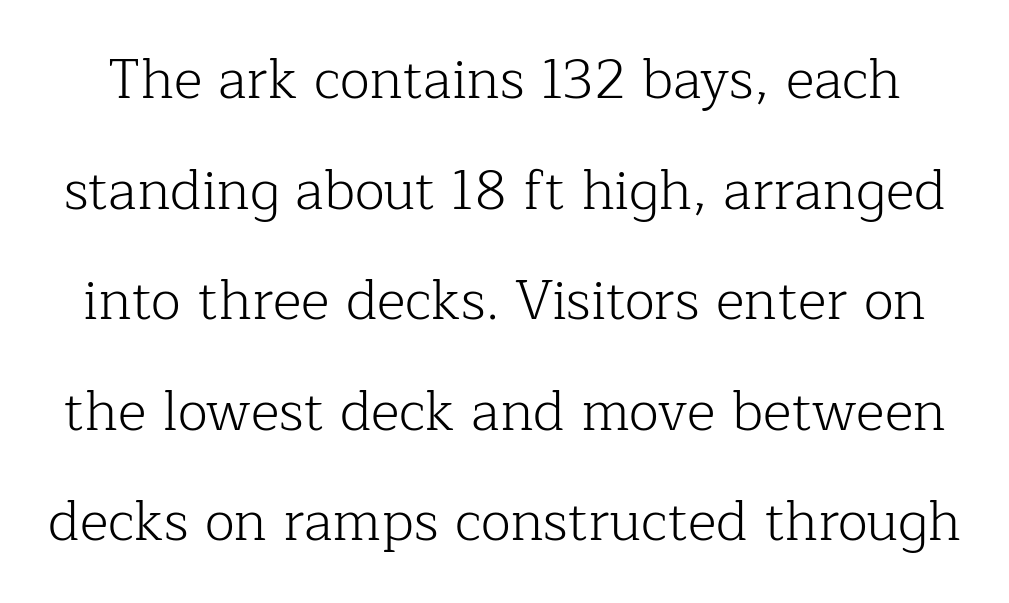
Underlining? Definitely not there. Serif or sans? Serif — the stroke terminals have little feet. Note the varied advance widths — an 'i' is clearly narrower than an 'm'. Do the letters lean? They stand straight.
